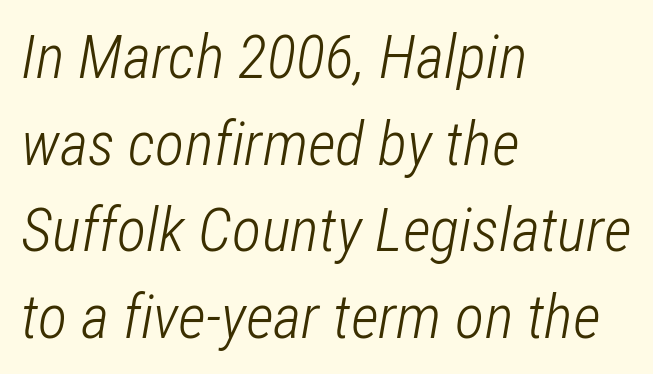
{"italic": "yes", "lean": "right", "slant_degrees": 12, "bold": "no", "weight": "light", "width": "condensed", "stroke_contrast": "low", "x_height": "medium", "monospaced": "no", "underline": "no", "align": "left", "line_spacing": "normal", "line_spacing_ratio": 1.42, "letter_spacing": "normal", "letter_spacing_em": 0.0, "glyph_px": 61}
